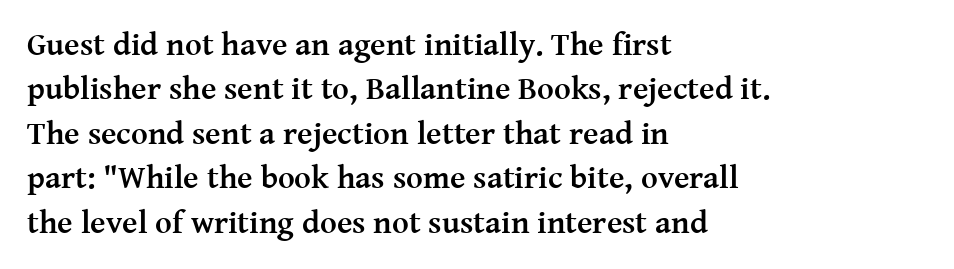
Short note: letters normally spaced. Underlining? Definitely not there. Posture: straight, roman, zero tilt. The rendering shows small feet on the letterforms — a serif design. These lines are rendered in a variable-pitch font. The lines sit at an ordinary, default distance from one another.
